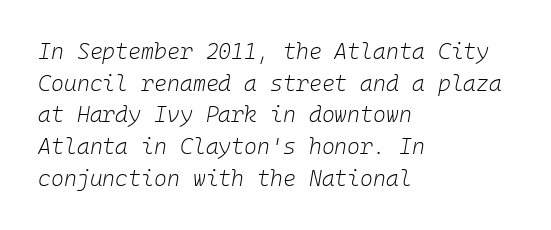
{"italic": "yes", "lean": "right", "slant_degrees": 10, "bold": "no", "underline": "no", "align": "left", "line_spacing": "normal", "line_spacing_ratio": 1.44, "letter_spacing": "normal", "letter_spacing_em": 0.0, "glyph_px": 22}
